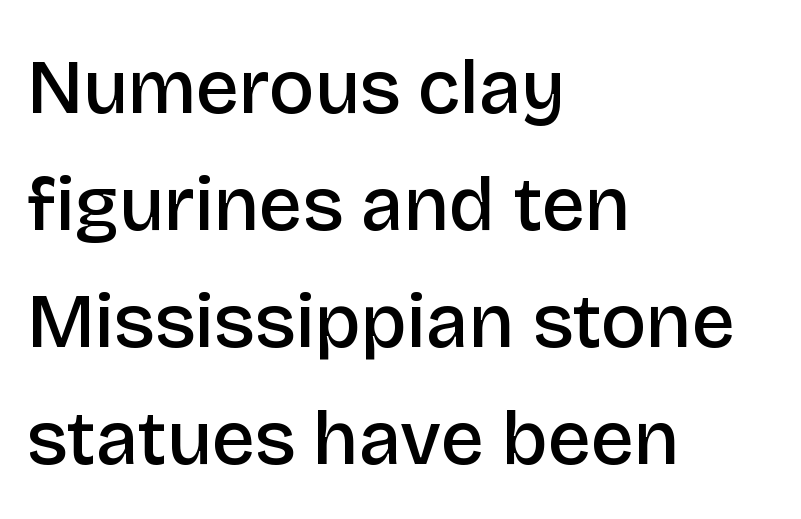
{"serif": "no", "italic": "no", "bold": "semi", "weight": "semibold", "width": "normal", "stroke_contrast": "low", "x_height": "large", "monospaced": "no", "underline": "no", "align": "left", "line_spacing": "normal", "line_spacing_ratio": 1.54, "letter_spacing": "normal", "letter_spacing_em": 0.0, "glyph_px": 76}
